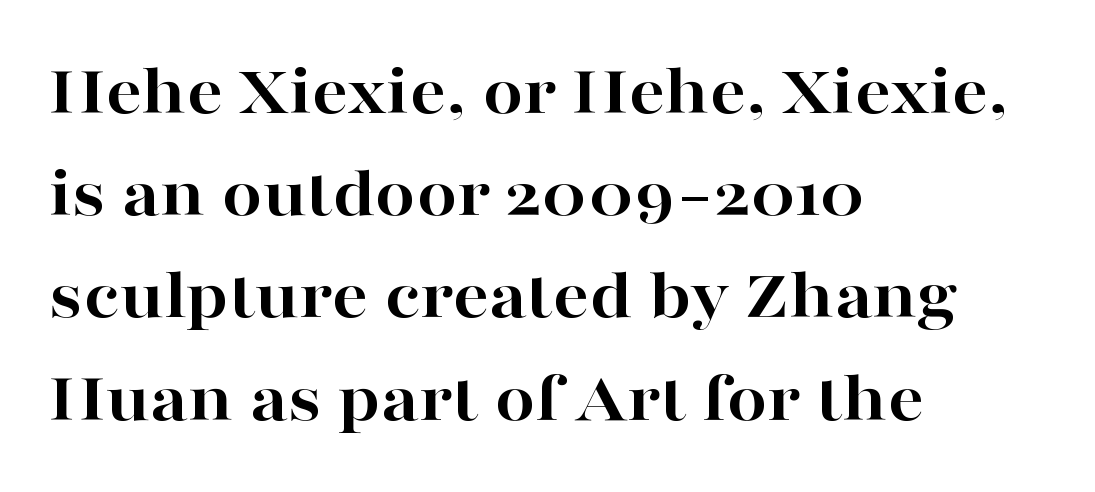
The image shows 72 px bold, wide serif type, upright; set left-aligned, normal line spacing (1.42x), normal letter spacing, not underlined; high stroke contrast and a medium x-height.
